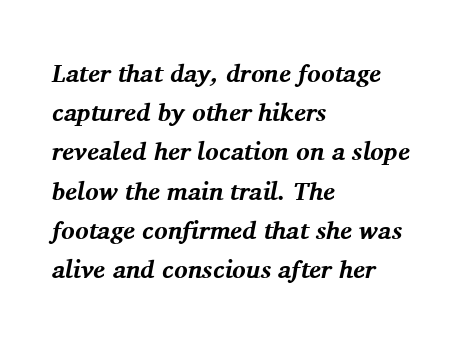
{"italic": "yes", "lean": "right", "slant_degrees": 11, "bold": "yes", "underline": "no", "align": "left", "line_spacing": "normal", "line_spacing_ratio": 1.57, "letter_spacing": "normal", "letter_spacing_em": 0.0, "glyph_px": 25}
